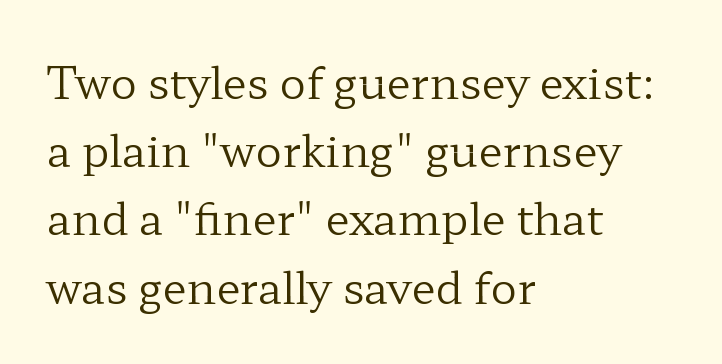
{"serif": "yes", "italic": "no", "bold": "no", "weight": "regular", "width": "wide", "stroke_contrast": "low", "x_height": "medium", "monospaced": "no", "underline": "no", "align": "left", "line_spacing": "normal", "line_spacing_ratio": 1.55, "letter_spacing": "normal", "letter_spacing_em": 0.0, "glyph_px": 44}
